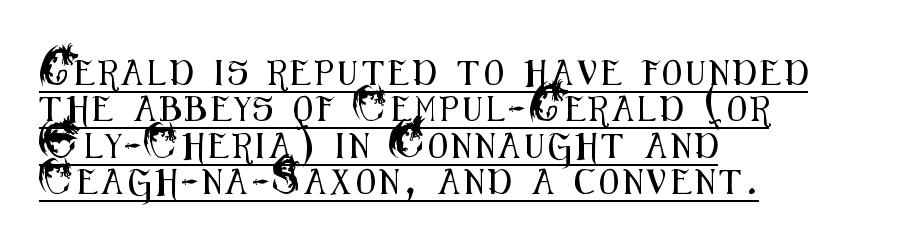
Q: Is the text italic (slanted)? A: No, it is upright.
Q: Is the text underlined? A: Yes.
Q: How is the paragraph aligned? A: Left-aligned.
Q: Is the spacing between lines tight, normal or loose? A: Normal.
